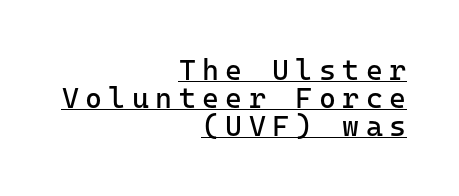
{"serif": "no", "italic": "no", "bold": "no", "weight": "regular", "width": "normal", "stroke_contrast": "low", "x_height": "medium", "underline": "yes", "align": "right", "line_spacing": "tight", "line_spacing_ratio": 0.96, "letter_spacing": "wide", "letter_spacing_em": 0.22, "glyph_px": 29}
